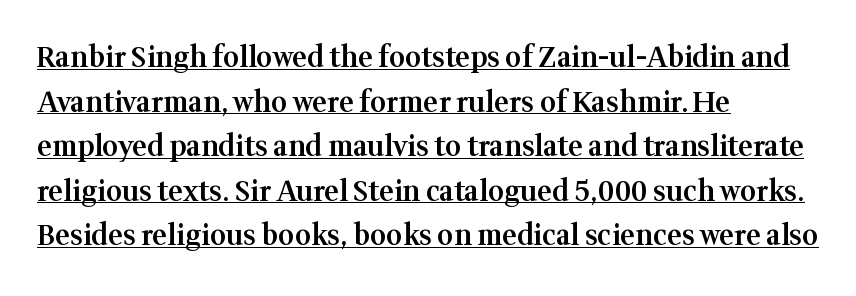
The image shows 28 px semibold serif type, upright; set left-aligned, normal line spacing (1.59x), normal letter spacing, underlined; medium stroke contrast and a medium x-height.
